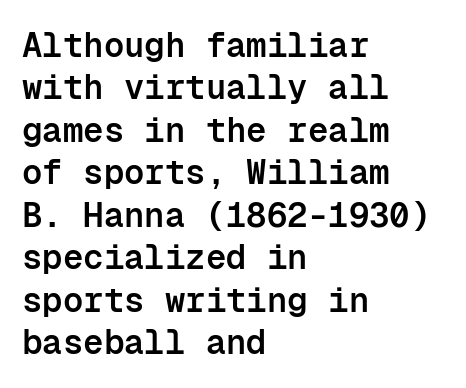
Q: Is the text bold? A: Semi-bold.
Q: Is the text italic (slanted)? A: No, it is upright.
Q: Is the typeface a serif or a sans-serif typeface? A: Sans-serif.
Q: Is the text underlined? A: No.
Q: How is the paragraph aligned? A: Left-aligned.
Q: Is the spacing between letters normal or unusually wide? A: Normal.
Q: Is the spacing between lines tight, normal or loose? A: Normal.
Q: Width (condensed, normal, or wide)? A: Normal.
Q: Stroke contrast? A: Low.
Q: x-height? A: Medium.
Q: Monospaced? A: Yes.
